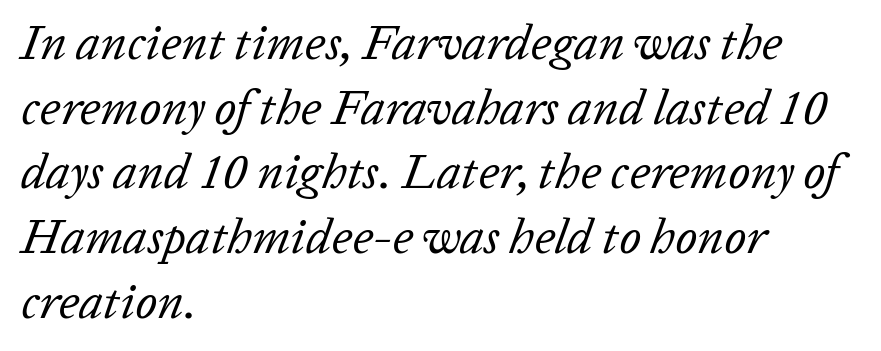
How would I describe the line gaps? Plain and ordinary. Each letter keeps its own natural width here, so spacing adapts to shape. The rendering anchors every line to the left-hand side. In terms of letterspacing, this is plain default setting. The text carries the slant typical of an italic or oblique font. Stroke thickness stays within the range of a standard reading face or lighter.
